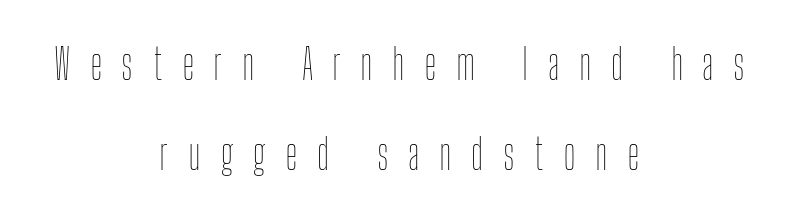
Does the leading feel generous? Absolutely, it's lavish. What stands out about the letter spacing? Its width — letters are far apart. Lines of text with bare space underneath. These lines were composed using upright roman letters.
